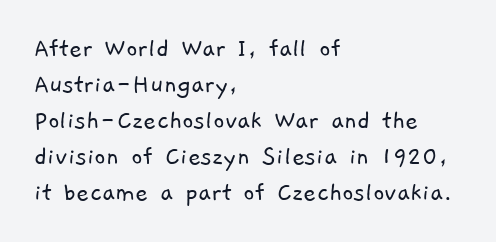
{"serif": "no", "bold": "no", "weight": "light", "width": "normal", "stroke_contrast": "low", "x_height": "medium", "monospaced": "no", "underline": "no", "align": "left", "line_spacing": "normal", "line_spacing_ratio": 1.29, "letter_spacing": "normal", "letter_spacing_em": 0.0, "glyph_px": 28}
